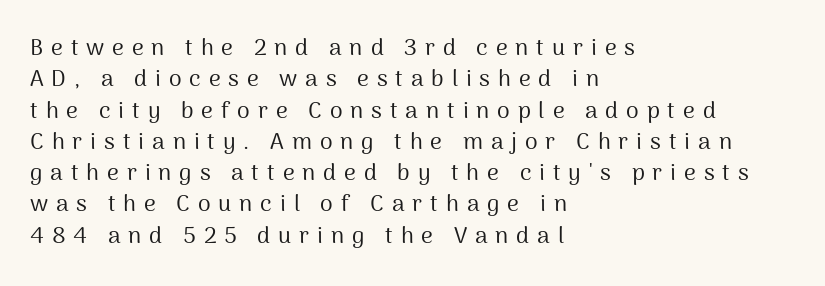
{"italic": "no", "bold": "no", "underline": "no", "align": "left", "line_spacing": "normal", "line_spacing_ratio": 1.36, "letter_spacing": "wide", "letter_spacing_em": 0.34, "glyph_px": 23}
